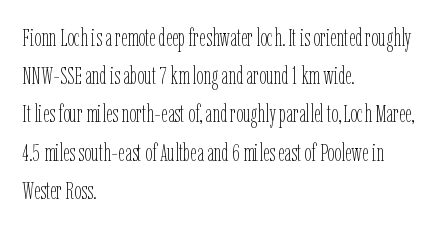
Q: Is the text bold? A: No.
Q: Is the text italic (slanted)? A: No, it is upright.
Q: Is the text underlined? A: No.
Q: How is the paragraph aligned? A: Left-aligned.
Q: Is the spacing between letters normal or unusually wide? A: Normal.
Q: Is the spacing between lines tight, normal or loose? A: Normal.
